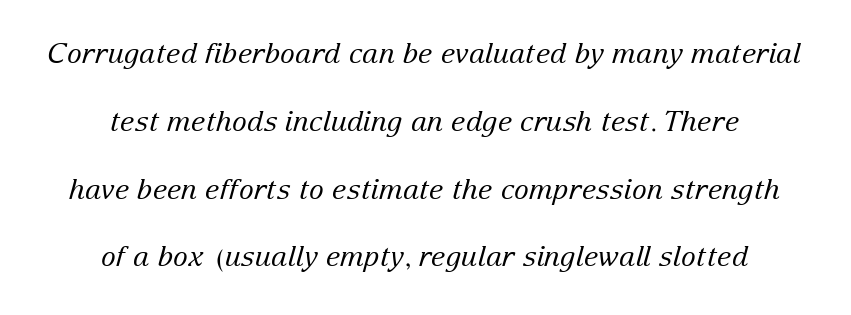
Quick note: italic. No extra ink here — the face is not bold. Leading is clearly above the norm, producing a sparse column. The text was rendered using a seriffed face with decorative stroke endings. The rag falls on both sides of this text block equally.
